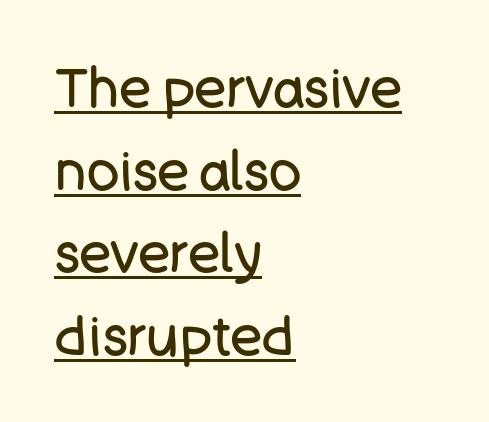
Serifs: no, the terminals of the letterforms are clean. Letters have the restrained weight of plain body copy at most. Reading down the column, the eye jumps a familiar distance to each next line. Varying glyph widths throughout — classic text-font behaviour. Alignment: flush left. Tall strokes in this sample are plumb rather than angled.
